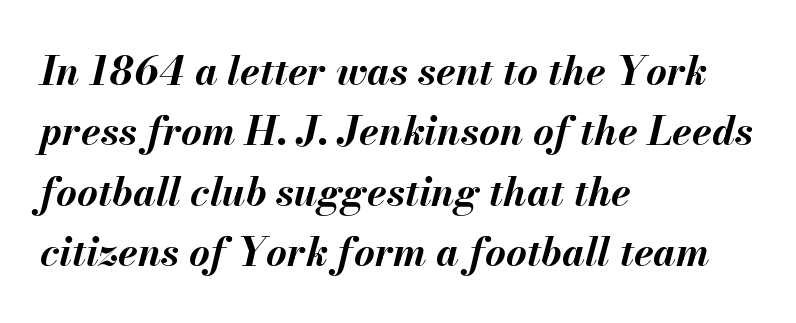
Q: Is the text bold? A: Yes.
Q: Is the text italic (slanted)? A: Yes, it leans right by about 13 degrees.
Q: Is the text underlined? A: No.
Q: How is the paragraph aligned? A: Left-aligned.
Q: Is the spacing between letters normal or unusually wide? A: Normal.
Q: Is the spacing between lines tight, normal or loose? A: Normal.
Q: Width (condensed, normal, or wide)? A: Normal.
Q: Stroke contrast? A: Medium.
Q: x-height? A: Small.
Q: Monospaced? A: No.
